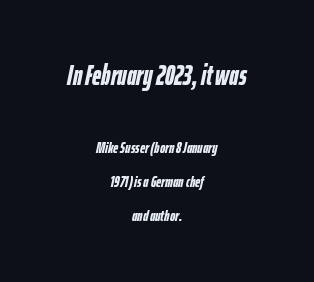
The image shows 28 px semibold, condensed type, italic (leaning right); set centered, loose line spacing (2.11x), normal letter spacing, not underlined; the first (top) block is 1.75x larger; low stroke contrast and a medium x-height.
